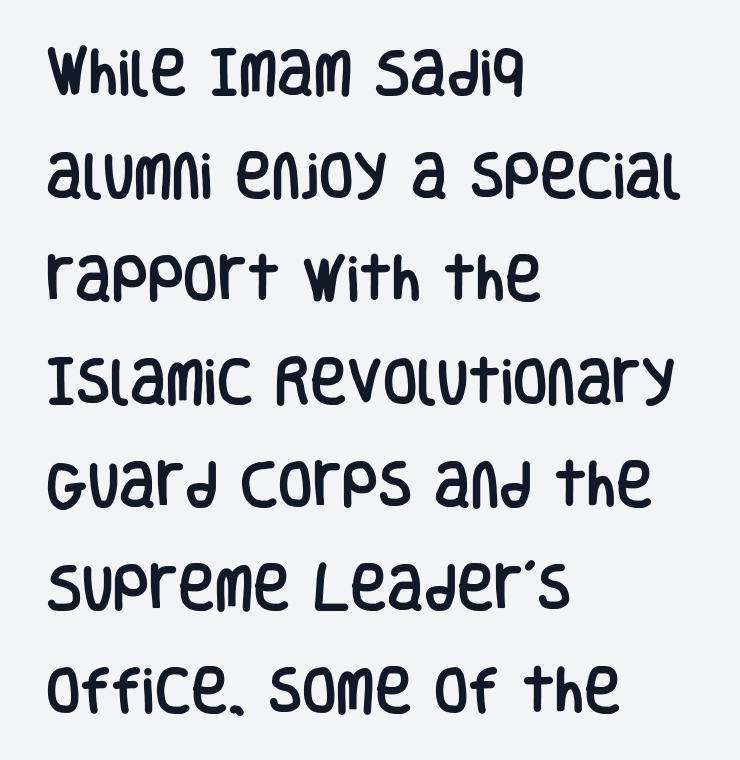
Q: Is the text italic (slanted)? A: No, it is upright.
Q: Is the typeface a serif or a sans-serif typeface? A: Sans-serif.
Q: Is the text underlined? A: No.
Q: How is the paragraph aligned? A: Left-aligned.
Q: Is the spacing between letters normal or unusually wide? A: Normal.
Q: Is the spacing between lines tight, normal or loose? A: Loose.
Q: Width (condensed, normal, or wide)? A: Condensed.
Q: Stroke contrast? A: Low.
Q: x-height? A: Large.
Q: Monospaced? A: No.
